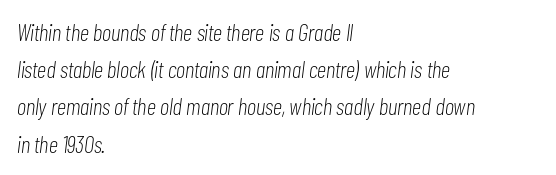
The image shows 24 px text type, italic (leaning right); set left-aligned, normal line spacing (1.55x), normal letter spacing, not underlined.
